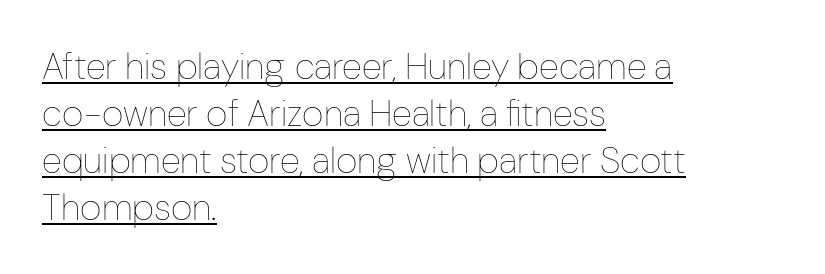
The image shows 37 px thin, condensed type, upright; set left-aligned, normal line spacing (1.27x), normal letter spacing, underlined; low stroke contrast and a medium x-height.
